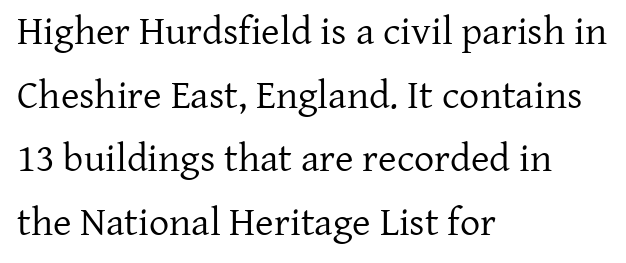
{"serif": "yes", "italic": "no", "bold": "no", "weight": "regular", "width": "normal", "stroke_contrast": "low", "x_height": "medium", "monospaced": "no", "underline": "no", "align": "left", "line_spacing": "normal", "line_spacing_ratio": 1.59, "letter_spacing": "normal", "letter_spacing_em": 0.0, "glyph_px": 40}
